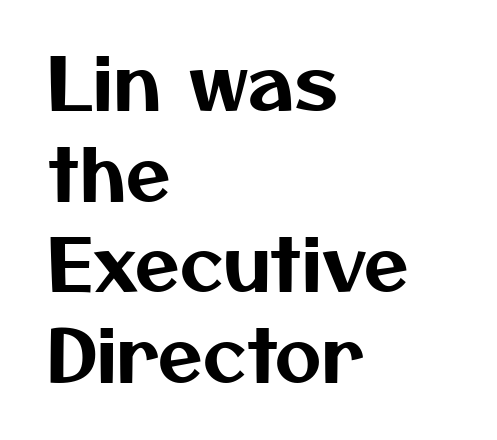
The image shows 72 px sans-serif type; set left-aligned, normal line spacing (1.26x), normal letter spacing, not underlined; medium stroke contrast and a medium x-height.
